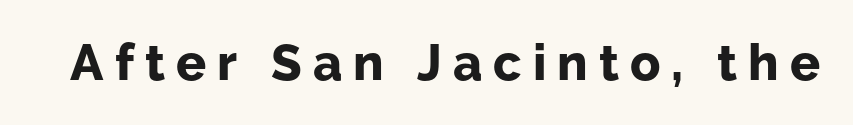
Q: Is the text bold? A: Yes.
Q: Is the text italic (slanted)? A: No, it is upright.
Q: Is the typeface a serif or a sans-serif typeface? A: Sans-serif.
Q: Is the text underlined? A: No.
Q: Is the spacing between letters normal or unusually wide? A: Unusually wide.
Q: Width (condensed, normal, or wide)? A: Normal.
Q: Stroke contrast? A: Low.
Q: x-height? A: Medium.
Q: Monospaced? A: No.
